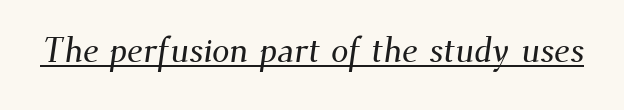
What decoration does the sample have? An underline. The characters display serif detailing at their extremities. Note the varied advance widths — an 'i' is clearly narrower than an 'm'. Short note: letters normally spaced.
